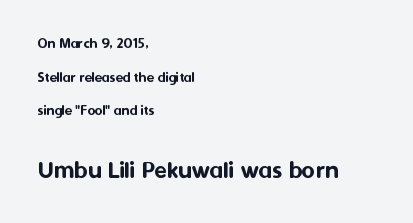
{"italic": "no", "underline": "no", "align": "left", "line_spacing": "loose", "line_spacing_ratio": 2.24, "letter_spacing": "normal", "letter_spacing_em": 0.0, "larger_block": "second", "size_ratio": 1.73, "glyph_px": 26}
